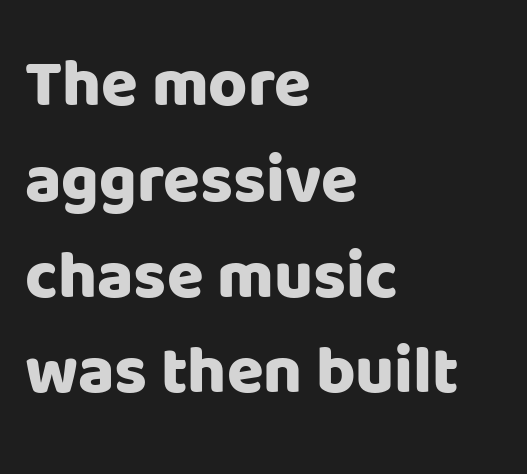
The image shows 67 px heavy sans-serif type, upright; set left-aligned, normal line spacing (1.43x), normal letter spacing, not underlined; low stroke contrast and a large x-height.
